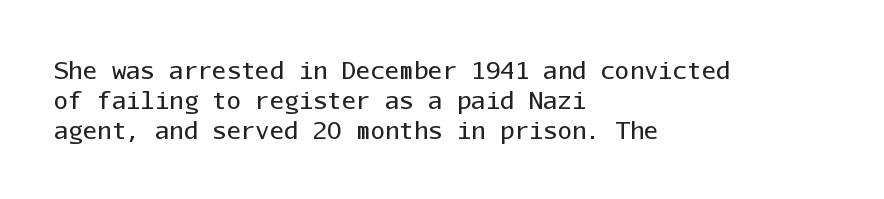
{"italic": "no", "bold": "no", "underline": "no", "align": "left", "line_spacing_ratio": 1.24, "letter_spacing": "normal", "letter_spacing_em": 0.0, "glyph_px": 24}
